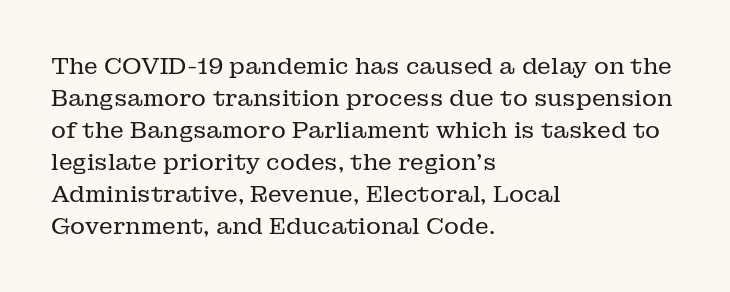
The image shows 23 px text type, upright; set left-aligned, normal line spacing (1.39x), normal letter spacing, not underlined.
